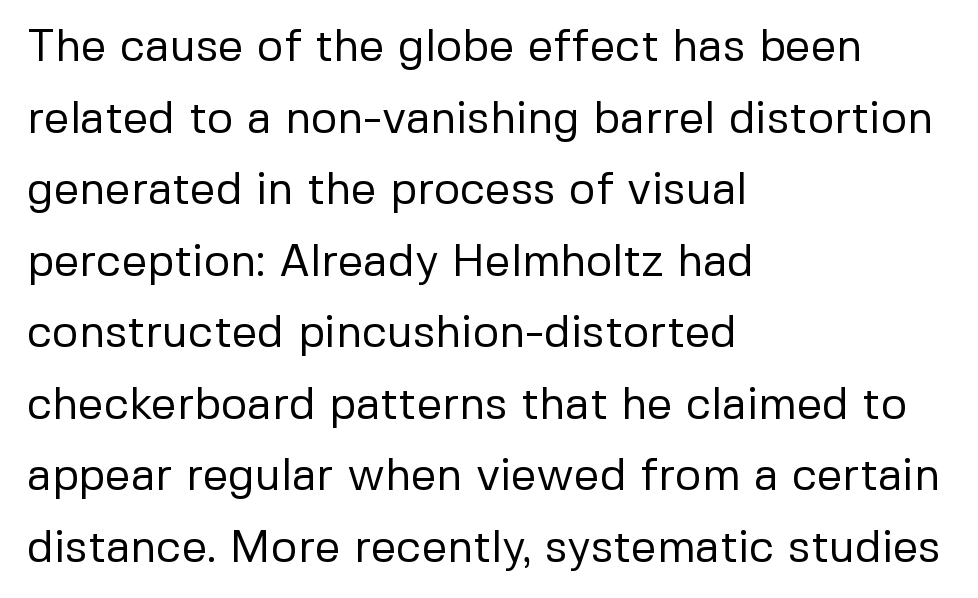
Layout note: lines flush left. This rendering leaves character spacing at its baseline value. The space directly below the letters is spotless. Serifs: no, the terminals of the letterforms are clean. These lines were composed using upright roman letters.
